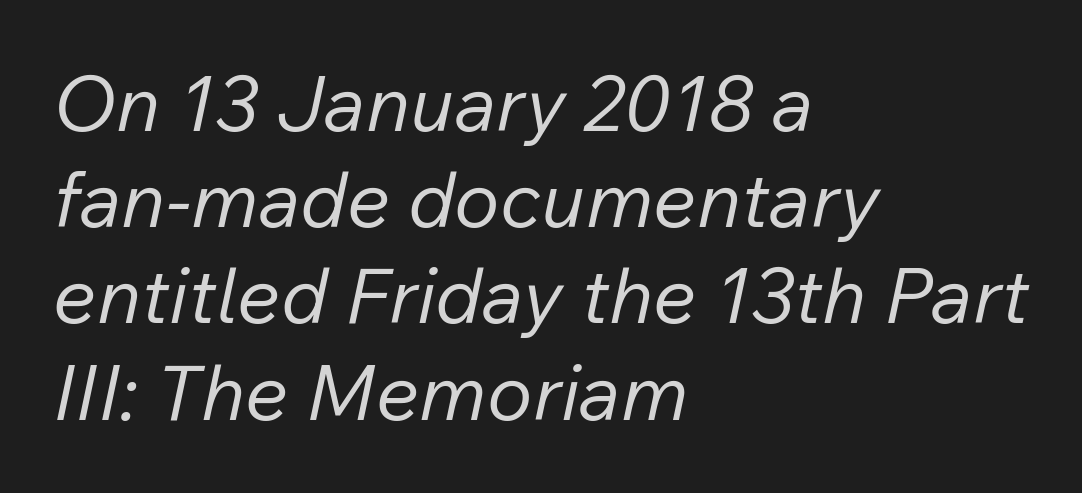
Weight: regular or lighter. Lines of text with bare space underneath. If you measured baseline to baseline, you'd find a middling distance. Characters are canted at an angle relative to the baseline's perpendicular. Between one letter and the next there's only the usual sliver of space. Each letter keeps its own natural width here, so spacing adapts to shape.
